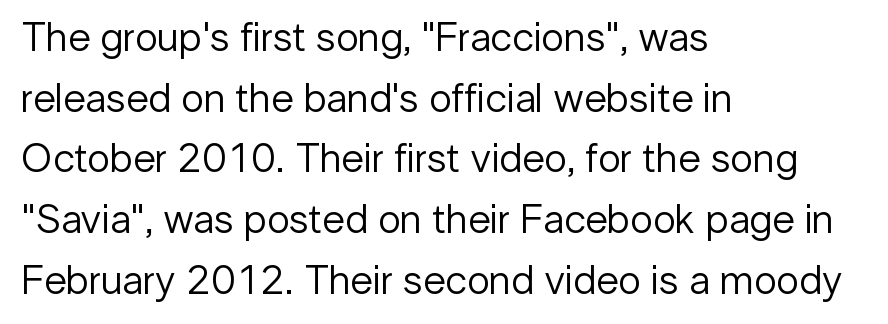
Has an underline been added? It has not. Does the copy run flush right? No — it runs flush left. Do the characters align in a grid? No, the font is proportional. The gaps between neighbouring characters are ordinary and unremarkable. Unlike italic type, these characters show no tilt at all. Think standard paragraph weight, or any step lighter than that.
